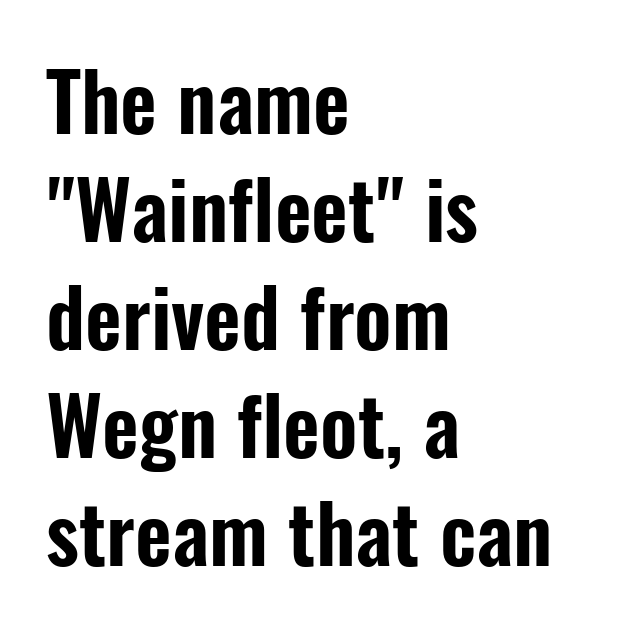
Q: Is the text italic (slanted)? A: No, it is upright.
Q: Is the typeface a serif or a sans-serif typeface? A: Sans-serif.
Q: Is the text underlined? A: No.
Q: How is the paragraph aligned? A: Left-aligned.
Q: Is the spacing between letters normal or unusually wide? A: Normal.
Q: Is the spacing between lines tight, normal or loose? A: Normal.
Q: Width (condensed, normal, or wide)? A: Condensed.
Q: Stroke contrast? A: Low.
Q: x-height? A: Medium.
Q: Monospaced? A: No.
